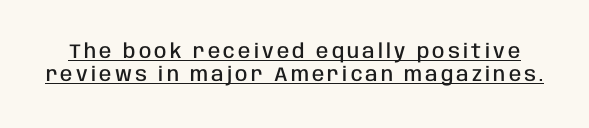
{"italic": "no", "bold": "semi", "underline": "yes", "line_spacing": "tight", "line_spacing_ratio": 1.14, "glyph_px": 20}
